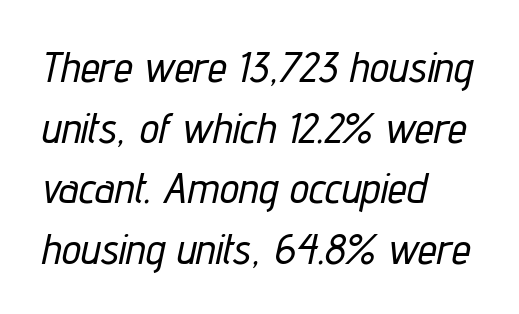
{"italic": "yes", "lean": "right", "slant_degrees": 12, "width": "condensed", "stroke_contrast": "low", "x_height": "medium", "monospaced": "no", "underline": "no", "align": "left", "line_spacing": "normal", "line_spacing_ratio": 1.41, "letter_spacing": "normal", "letter_spacing_em": 0.0, "glyph_px": 43}
